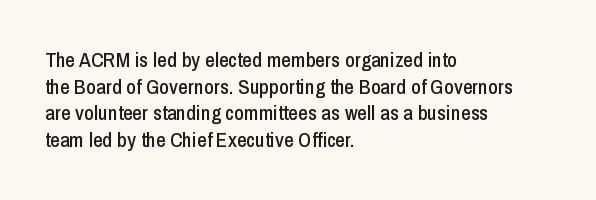
The image shows 21 px text type, upright; set left-aligned, normal line spacing (1.27x), normal letter spacing, not underlined.
